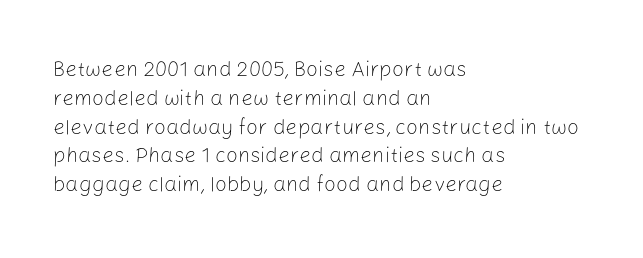
The image shows 21 px text type, upright; set left-aligned, normal line spacing (1.37x), normal letter spacing, not underlined.
